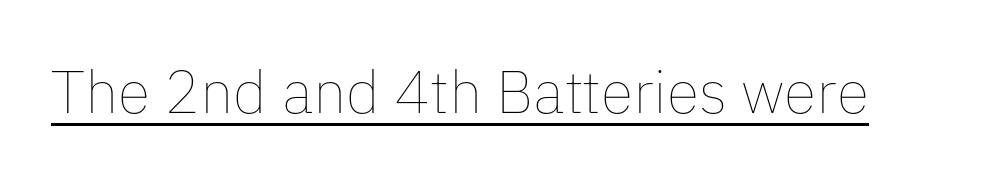
The image shows 60 px thin type, upright; set normal letter spacing, underlined; low stroke contrast and a medium x-height.
